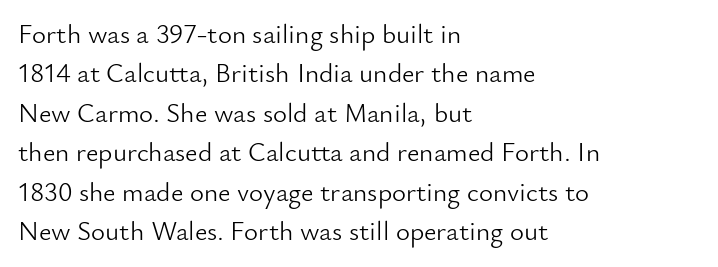
Q: Is the text bold? A: No.
Q: Is the text italic (slanted)? A: No, it is upright.
Q: Is the text underlined? A: No.
Q: How is the paragraph aligned? A: Left-aligned.
Q: Is the spacing between letters normal or unusually wide? A: Normal.
Q: Is the spacing between lines tight, normal or loose? A: Normal.
